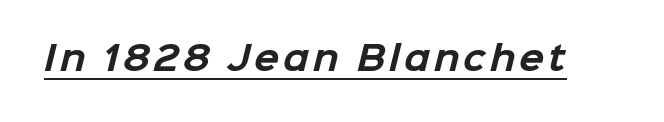
The image shows 33 px bold sans-serif type; set underlined; low stroke contrast and a medium x-height.
